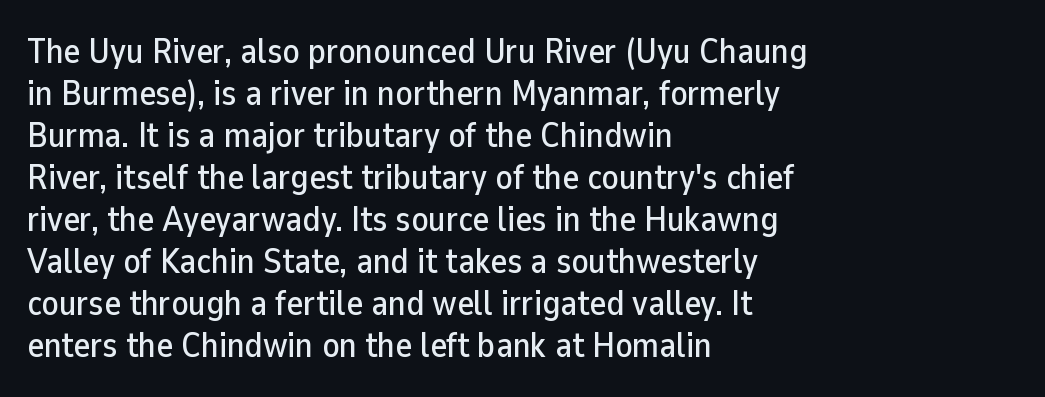
Short and long lines alike share a common starting point at left. The typography opts for an upright posture over an oblique one. Each letter's strokes conclude bluntly, with no projecting serifs. Any mark beneath the type? The region is blank.
